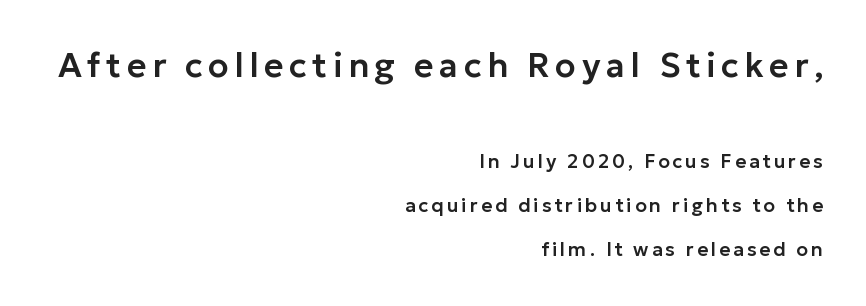
{"serif": "no", "italic": "no", "width": "normal", "stroke_contrast": "low", "x_height": "medium", "monospaced": "no", "underline": "no", "align": "right", "line_spacing": "loose", "line_spacing_ratio": 2.32, "larger_block": "first", "size_ratio": 1.79, "glyph_px": 34}
